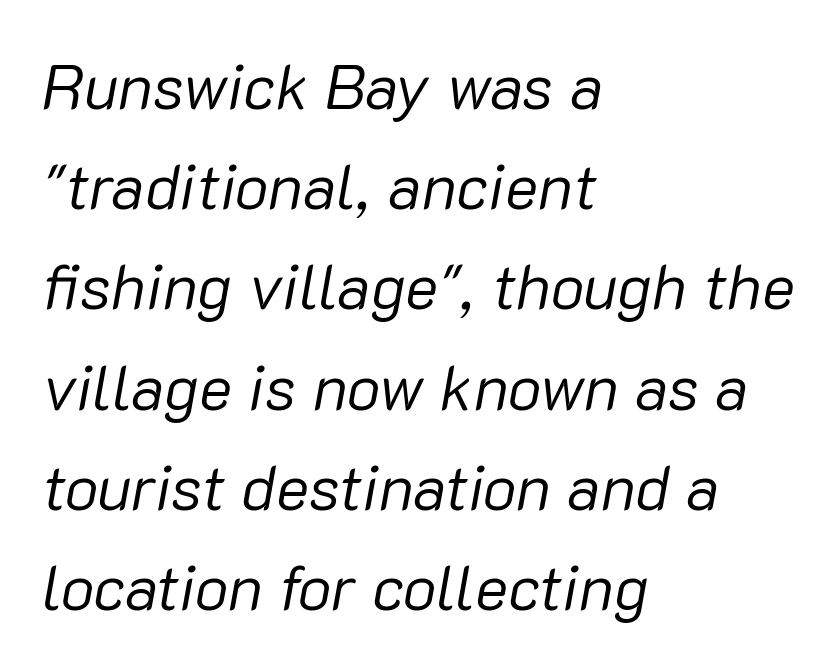
{"italic": "yes", "lean": "right", "slant_degrees": 10, "bold": "no", "weight": "regular", "width": "normal", "stroke_contrast": "low", "x_height": "medium", "monospaced": "no", "underline": "no", "align": "left", "line_spacing": "normal", "line_spacing_ratio": 1.59, "letter_spacing": "normal", "letter_spacing_em": 0.0, "glyph_px": 63}
